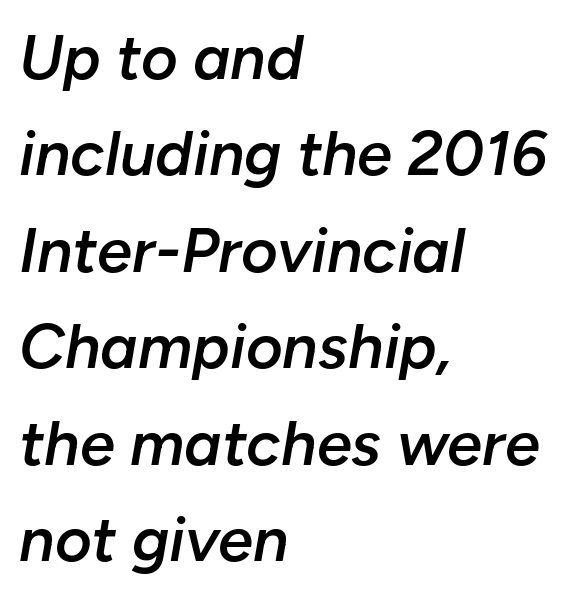
A classic flush-left, rag-right setting is used for this passage. Descenders are the only things crossing below the line. The font's italic variant was chosen for this text. Looks like regular typesetting: each glyph gets only the width it needs.
